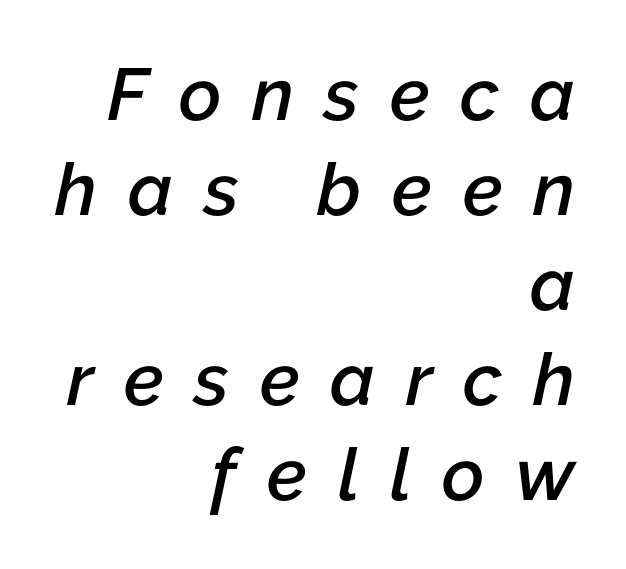
The image shows 73 px semibold type, italic (leaning right); set right-aligned, normal line spacing (1.3x), unusually wide letter spacing (+0.42 em), not underlined; low stroke contrast and a medium x-height.
